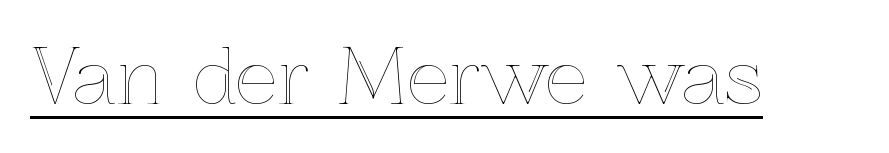
Q: Is the text italic (slanted)? A: No, it is upright.
Q: Is the text underlined? A: Yes.
Q: Is the spacing between letters normal or unusually wide? A: Normal.
Q: Width (condensed, normal, or wide)? A: Normal.
Q: x-height? A: Medium.
Q: Monospaced? A: No.
